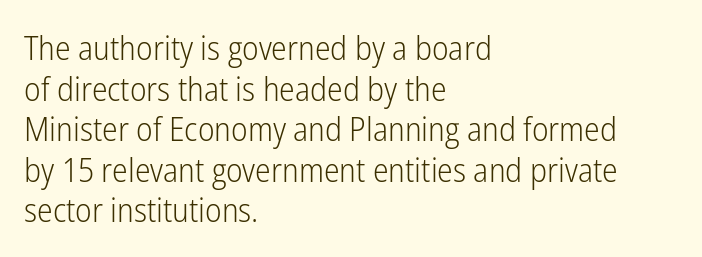
{"serif": "no", "italic": "no", "bold": "no", "weight": "light", "width": "condensed", "stroke_contrast": "low", "x_height": "medium", "monospaced": "no", "underline": "no", "align": "left", "line_spacing_ratio": 1.23, "letter_spacing": "normal", "letter_spacing_em": 0.0, "glyph_px": 33}
